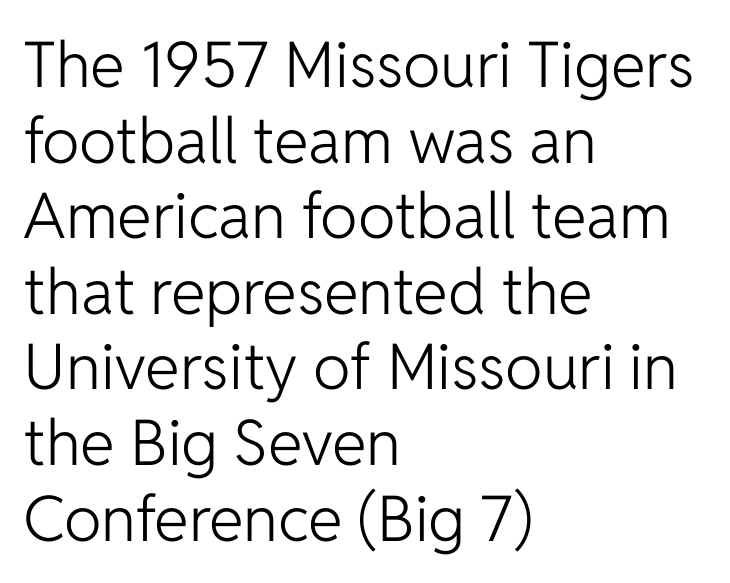
{"serif": "no", "italic": "no", "bold": "no", "weight": "light", "width": "normal", "stroke_contrast": "low", "x_height": "medium", "monospaced": "no", "underline": "no", "align": "left", "line_spacing_ratio": 1.2, "letter_spacing": "normal", "letter_spacing_em": 0.0, "glyph_px": 63}
